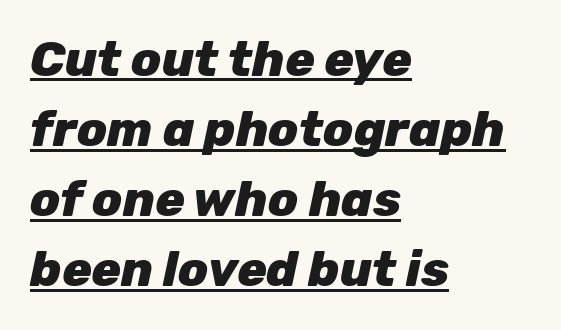
The glyphs look as if they've been sheared to an angle. A typesetter would call this proportional, since set widths differ per character. Compared with a centered layout, this one pins lines to the left instead. The space between consecutive lines is moderate.
